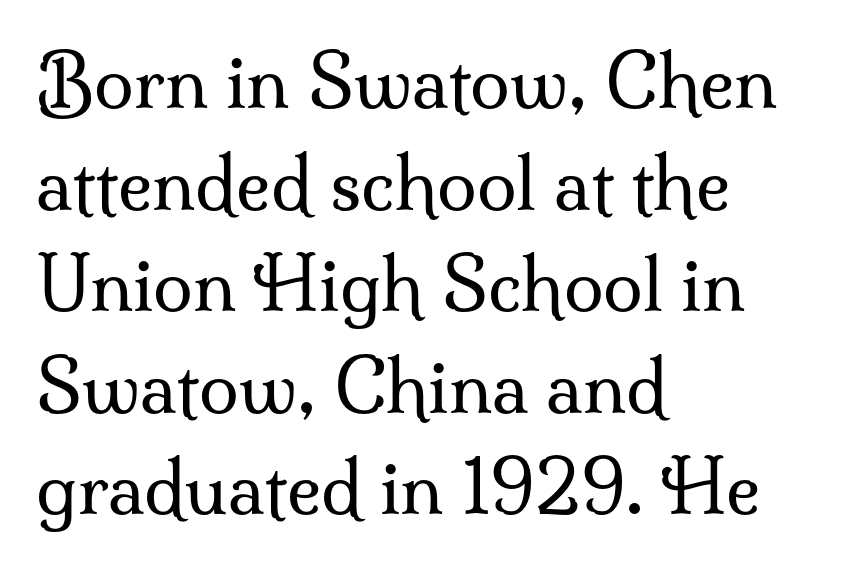
The image shows 72 px regular-weight serif type, upright; set left-aligned, normal line spacing (1.41x), normal letter spacing, not underlined; medium stroke contrast and a small x-height.
